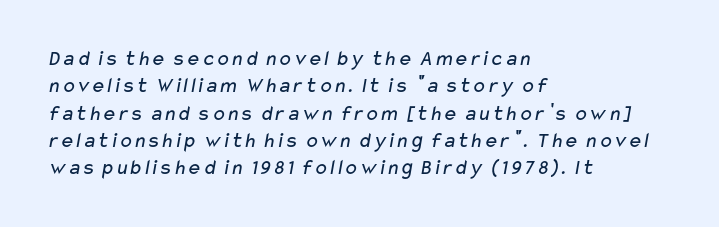
The image shows 22 px text type; set left-aligned, line spacing 1.24x, normal letter spacing, not underlined.
